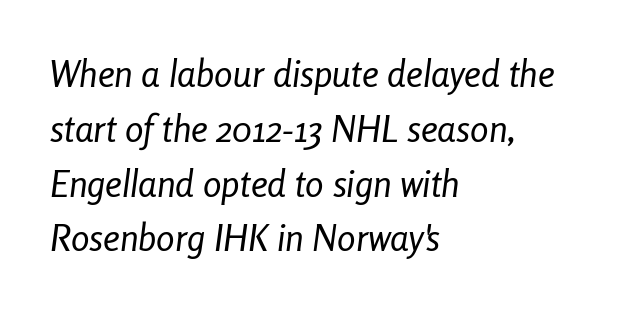
The letters are slanted; this is an italic face. The glyphs are unaccompanied by any horizontal stroke below them. Leading: standard. No chunkiness to these letters — they're not bold. Spacing verdict: proportional, widths tailored to each character.
